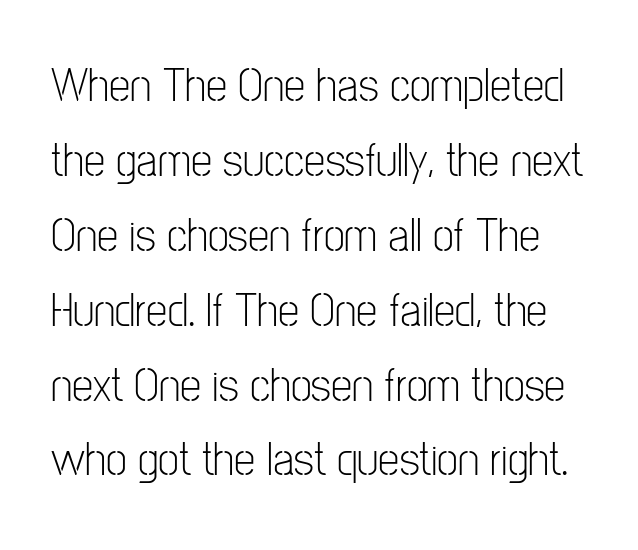
Q: Is the text bold? A: No.
Q: Is the text italic (slanted)? A: No, it is upright.
Q: Is the typeface a serif or a sans-serif typeface? A: Sans-serif.
Q: Is the text underlined? A: No.
Q: Is the spacing between letters normal or unusually wide? A: Normal.
Q: Is the spacing between lines tight, normal or loose? A: Normal.
Q: Width (condensed, normal, or wide)? A: Condensed.
Q: Stroke contrast? A: Low.
Q: x-height? A: Medium.
Q: Monospaced? A: No.
